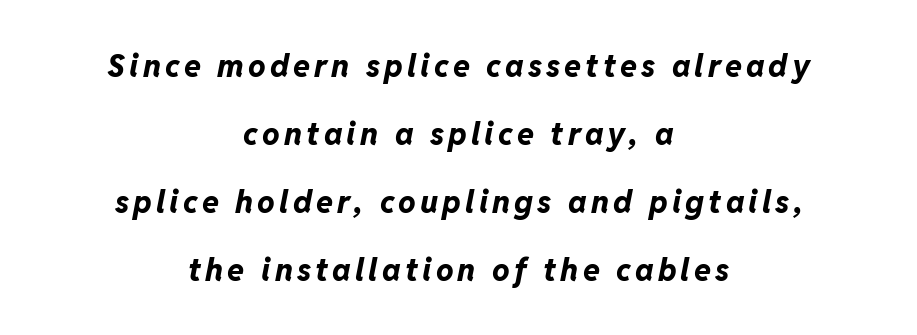
Designer's note — italics engaged. A great deal of white space separates one row of letters from the next. Stroke thickness is high; the sample reads as a true bold. You could not count columns in this text — the font is proportionally spaced. Check under the words: just untouched page. Teacher's note: observe the equal gaps on both sides — that is centered alignment.
